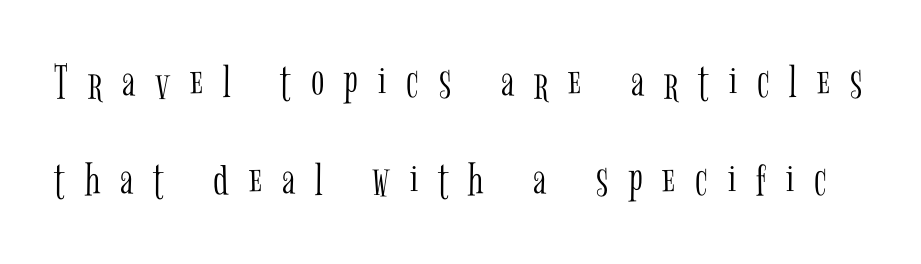
Typographically, this falls in the serif category. Is this a heavy cut? Hardly; it is regular or lighter. Is this a fixed-width face? No — the glyphs have proportional, varying widths. Rendered with straight, roman letterforms.
